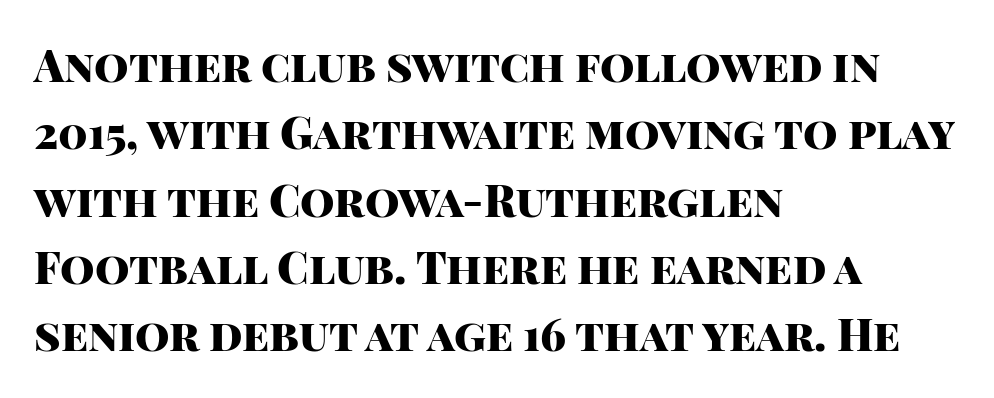
The passage shown is not underscored anywhere. The lettering holds an erect, upright posture throughout. Do the characters align in a grid? No, the font is proportional. You'd pick this weight for a headline — it's a proper bold. Visually the block forms a straight wall on the left and a jagged coastline on the right.
